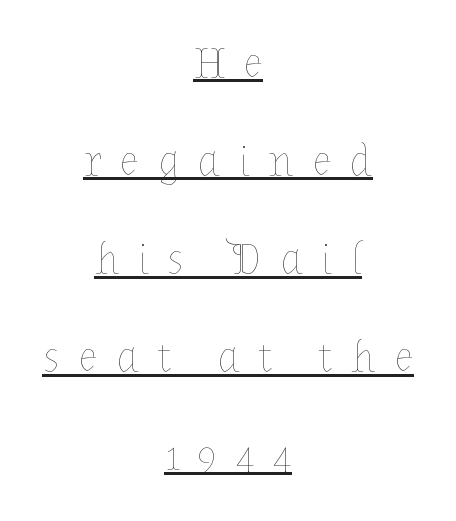
{"italic": "no", "bold": "no", "weight": "thin", "width": "normal", "stroke_contrast": "low", "x_height": "medium", "monospaced": "no", "underline": "yes", "align": "center", "line_spacing": "loose", "line_spacing_ratio": 2.23, "letter_spacing": "wide", "letter_spacing_em": 0.42, "glyph_px": 44}
